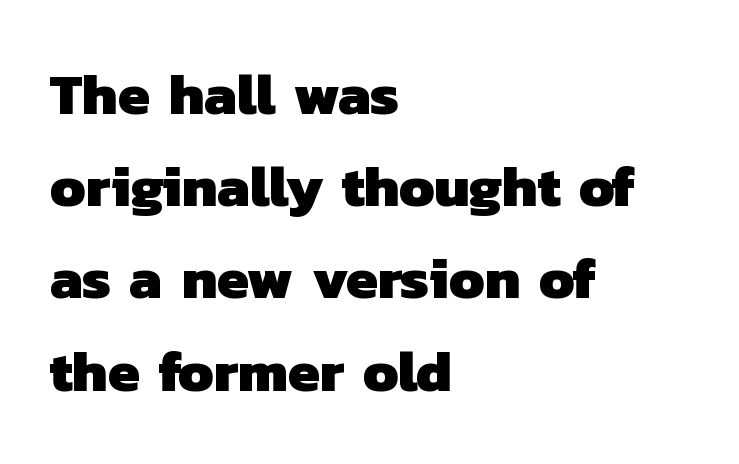
The image shows 58 px heavy sans-serif type; set left-aligned, normal line spacing (1.59x), normal letter spacing, not underlined; low stroke contrast and a medium x-height.
